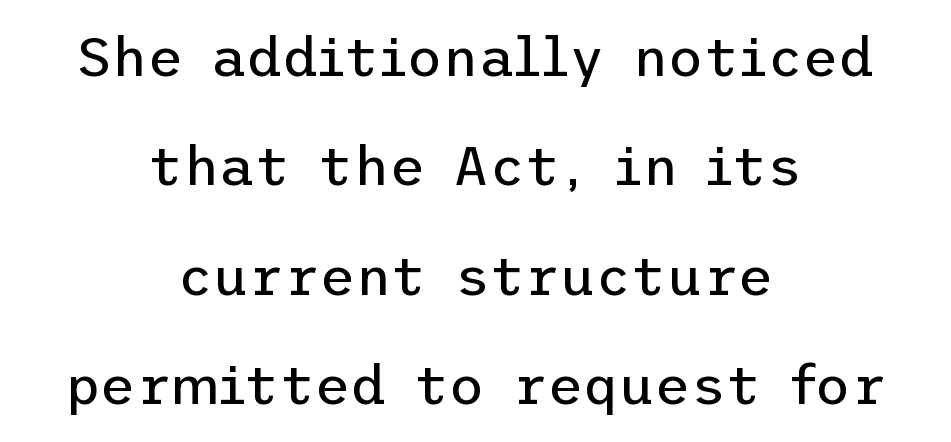
{"serif": "no", "italic": "no", "bold": "no", "weight": "regular", "width": "normal", "stroke_contrast": "low", "x_height": "medium", "underline": "no", "align": "center", "line_spacing": "loose", "line_spacing_ratio": 1.99, "letter_spacing": "normal", "letter_spacing_em": 0.0, "glyph_px": 55}
